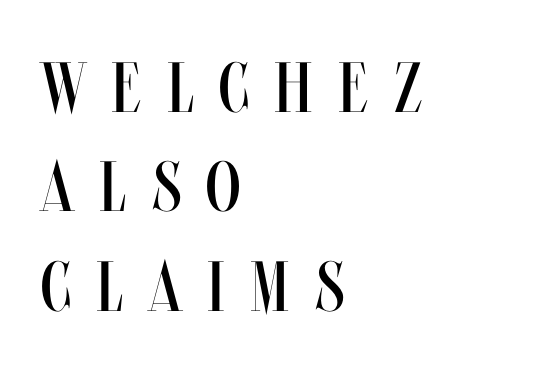
The image shows 71 px regular-weight, condensed type, upright; set left-aligned, normal line spacing (1.4x), unusually wide letter spacing (+0.36 em), not underlined; medium stroke contrast and a large x-height.
